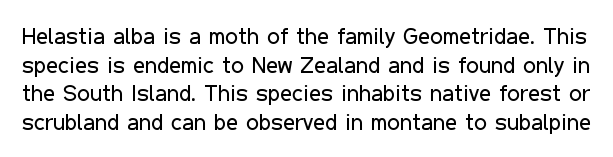
The image shows 23 px text type, upright; set line spacing 1.24x, normal letter spacing, not underlined.
